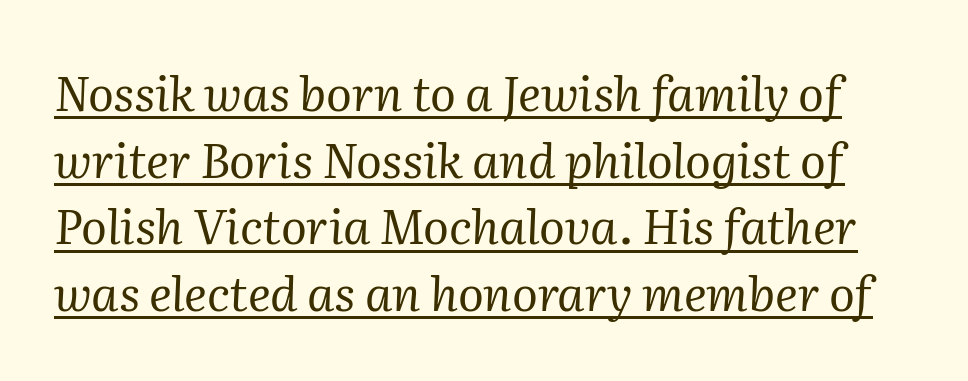
The image shows 48 px regular-weight serif type, italic (leaning right); set normal line spacing (1.39x), normal letter spacing, underlined; medium stroke contrast and a medium x-height.
